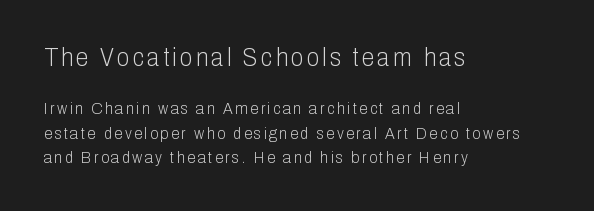
Q: Is the text bold? A: No.
Q: Is the text italic (slanted)? A: No, it is upright.
Q: Is the text underlined? A: No.
Q: How is the paragraph aligned? A: Left-aligned.
Q: Is the spacing between lines tight, normal or loose? A: Normal.
Q: Which block of text is set in a larger size, the first (top) or the second (bottom)? A: The first (top) one.
